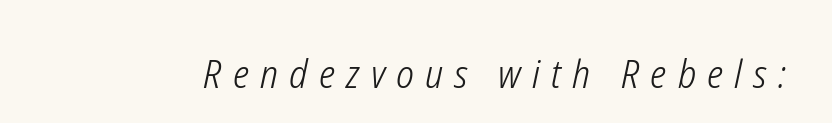
Q: Is the text bold? A: No.
Q: Is the text italic (slanted)? A: Yes, it leans right by about 12 degrees.
Q: Is the text underlined? A: No.
Q: Is the spacing between letters normal or unusually wide? A: Unusually wide.
Q: Width (condensed, normal, or wide)? A: Condensed.
Q: Stroke contrast? A: Low.
Q: x-height? A: Medium.
Q: Monospaced? A: No.
